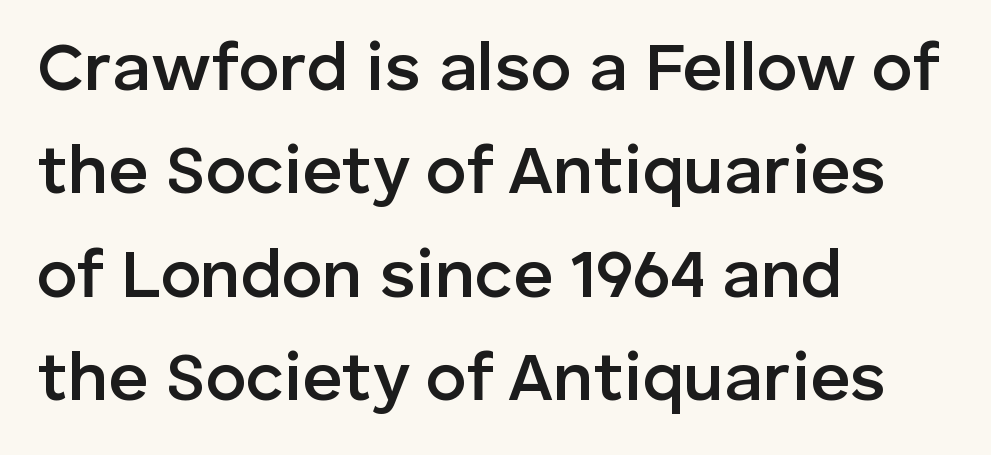
Anything drawn beneath the words? Only blank space. Words appear dense and cohesive because spacing is normal. The axis of the letterforms is exactly vertical. Leftover space on each line is placed entirely after the last word. Unlike a traditional serif, this face leaves its strokes unadorned.
